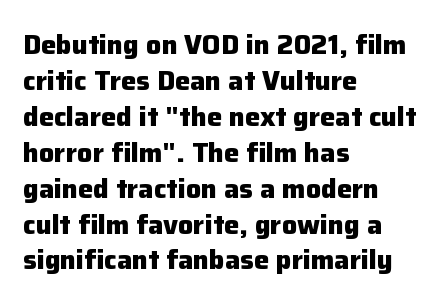
Q: Is the text bold? A: Yes.
Q: Is the text italic (slanted)? A: No, it is upright.
Q: Is the text underlined? A: No.
Q: How is the paragraph aligned? A: Left-aligned.
Q: Is the spacing between letters normal or unusually wide? A: Normal.
Q: Is the spacing between lines tight, normal or loose? A: Normal.
